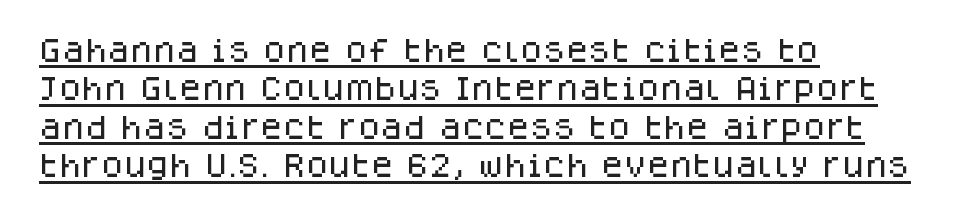
Here the glyphs are tracked normally, forming tight word shapes. Line beginnings align vertically; line endings do not. Do the letters lean? They stand straight. These lines sit exactly where default settings would place them. You can see a thin bar hugging the bottom of the glyphs.
